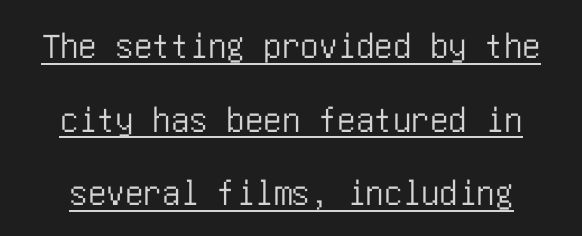
Q: Is the text italic (slanted)? A: No, it is upright.
Q: Is the typeface a serif or a sans-serif typeface? A: Sans-serif.
Q: Is the text underlined? A: Yes.
Q: Is the spacing between letters normal or unusually wide? A: Normal.
Q: Is the spacing between lines tight, normal or loose? A: Loose.
Q: Width (condensed, normal, or wide)? A: Condensed.
Q: Stroke contrast? A: Low.
Q: x-height? A: Large.
